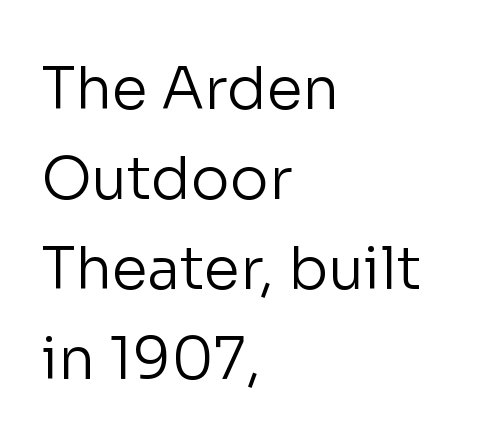
{"serif": "no", "italic": "no", "bold": "no", "weight": "regular", "width": "normal", "stroke_contrast": "low", "x_height": "medium", "monospaced": "no", "underline": "no", "align": "left", "line_spacing": "normal", "line_spacing_ratio": 1.55, "letter_spacing": "normal", "letter_spacing_em": 0.0, "glyph_px": 58}
